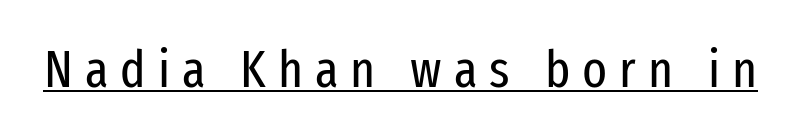
The image shows 52 px regular-weight, condensed sans-serif type, upright; set unusually wide letter spacing (+0.23 em), underlined; low stroke contrast and a medium x-height.
